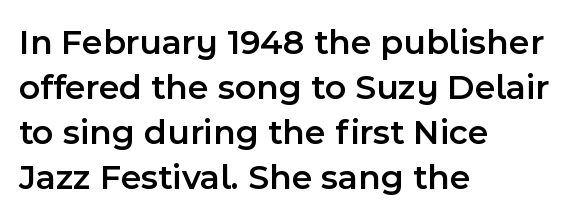
Leading: standard. A typesetter would mark this as roman, not italic. Between one letter and the next there's only the usual sliver of space. As a designer I'd log this as weight 600, semibold. The face used here is proportionally spaced, like ordinary book or web type. Line starts are locked; line ends wander.
